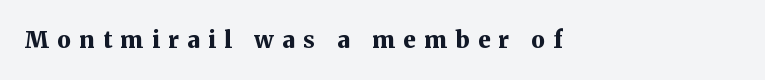
Q: Is the text bold? A: Yes.
Q: Is the text italic (slanted)? A: No, it is upright.
Q: Is the text underlined? A: No.
Q: Is the spacing between letters normal or unusually wide? A: Unusually wide.
